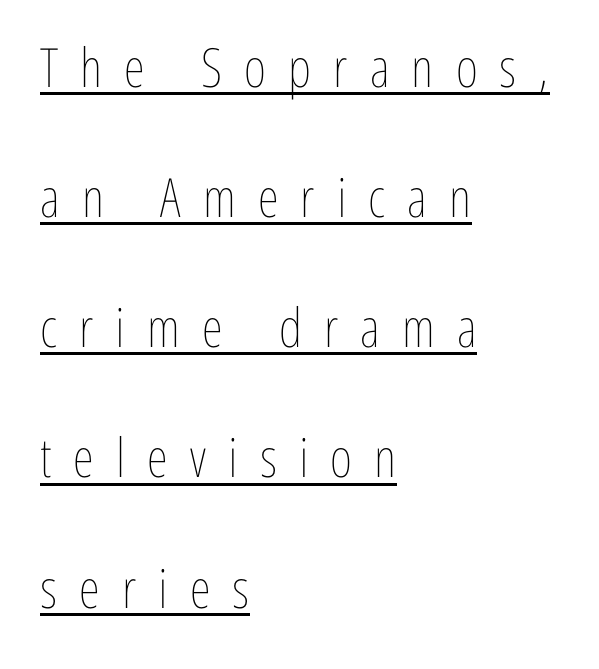
{"italic": "no", "bold": "no", "weight": "thin", "width": "condensed", "stroke_contrast": "low", "x_height": "medium", "monospaced": "no", "underline": "yes", "align": "left", "line_spacing": "loose", "line_spacing_ratio": 2.41, "letter_spacing": "wide", "letter_spacing_em": 0.41, "glyph_px": 54}
